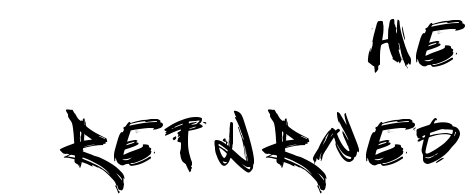
Q: Is the text italic (slanted)? A: Yes.
Q: Is the typeface a serif or a sans-serif typeface? A: Sans-serif.
Q: Is the text underlined? A: No.
Q: How is the paragraph aligned? A: Right-aligned.
Q: Is the spacing between letters normal or unusually wide? A: Unusually wide.
Q: Width (condensed, normal, or wide)? A: Condensed.
Q: x-height? A: Large.
